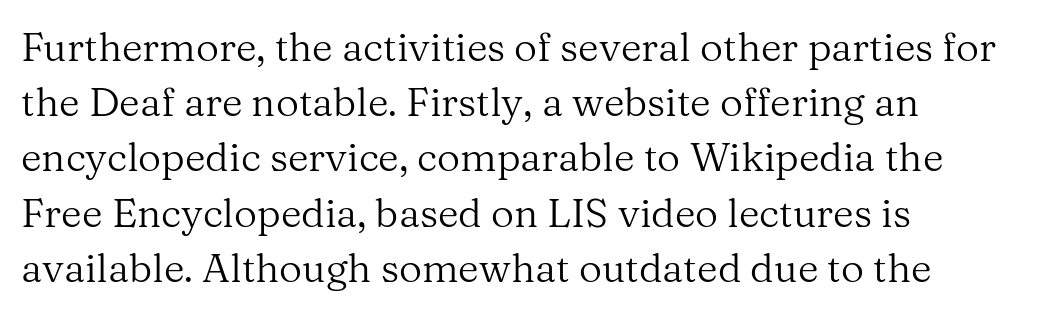
Between one letter and the next there's only the usual sliver of space. Stem width sits at or under what a default text font uses. Spacing verdict: proportional, widths tailored to each character. Is there much room between lines? A standard amount, neither cramped nor airy. A roman cut, with each character standing at attention.
